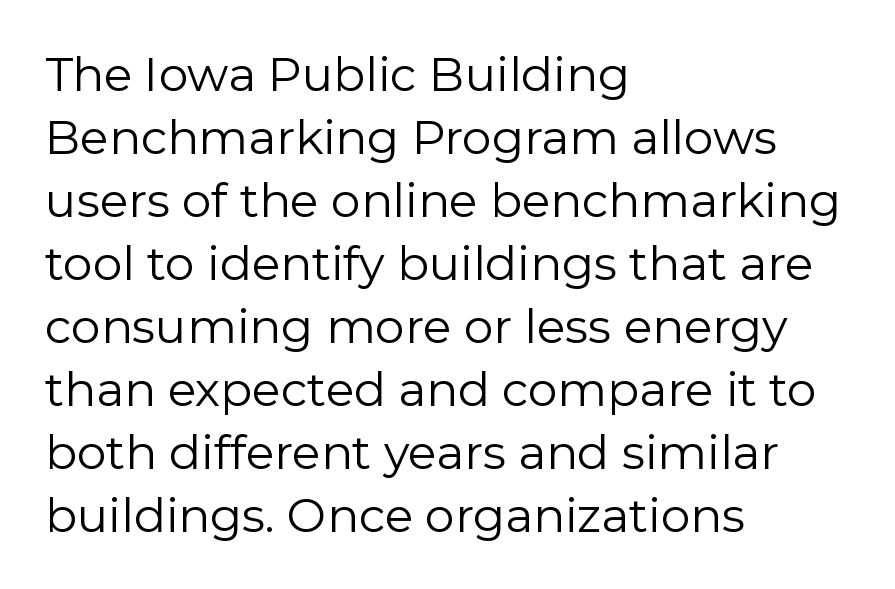
The typeface has the unassuming heft of standard copy or less. Horizontal bands of white between lines are of average thickness. This sample uses plain, unmodified letter spacing. Every row of glyphs begins at an identical x-position on the left.
